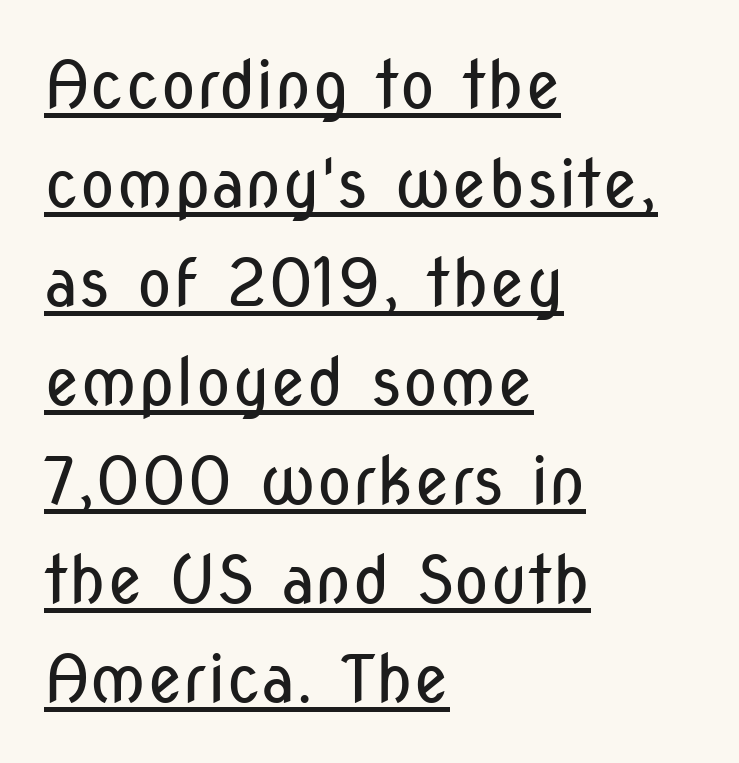
The image shows 66 px regular-weight, condensed sans-serif type, upright; set left-aligned, normal line spacing (1.5x), normal letter spacing, underlined; low stroke contrast and a medium x-height.
